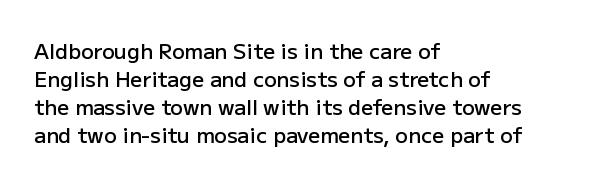
{"italic": "no", "bold": "semi", "underline": "no", "align": "left", "line_spacing": "normal", "line_spacing_ratio": 1.33, "letter_spacing": "normal", "letter_spacing_em": 0.0, "glyph_px": 21}
